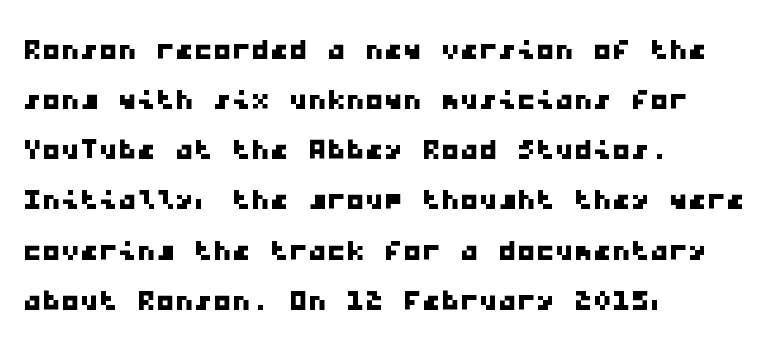
The image shows 38 px wide sans-serif type, monospaced; set left-aligned, normal line spacing (1.32x), normal letter spacing, not underlined; low stroke contrast and a medium x-height.
